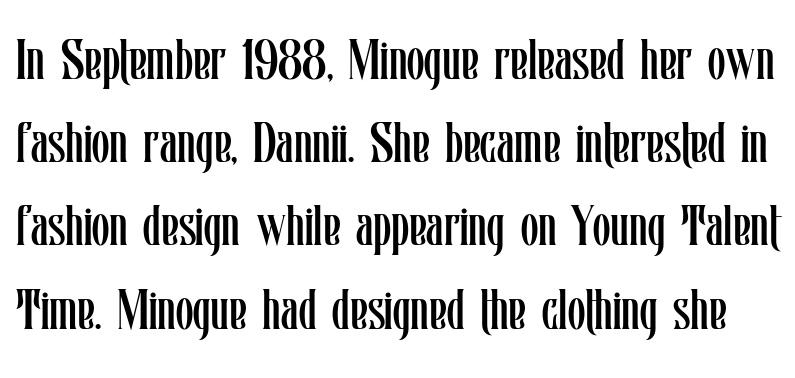
Q: Is the text bold? A: No.
Q: Is the text italic (slanted)? A: No, it is upright.
Q: Is the text underlined? A: No.
Q: Is the spacing between letters normal or unusually wide? A: Normal.
Q: Is the spacing between lines tight, normal or loose? A: Normal.
Q: Width (condensed, normal, or wide)? A: Condensed.
Q: Stroke contrast? A: Low.
Q: x-height? A: Medium.
Q: Monospaced? A: No.
